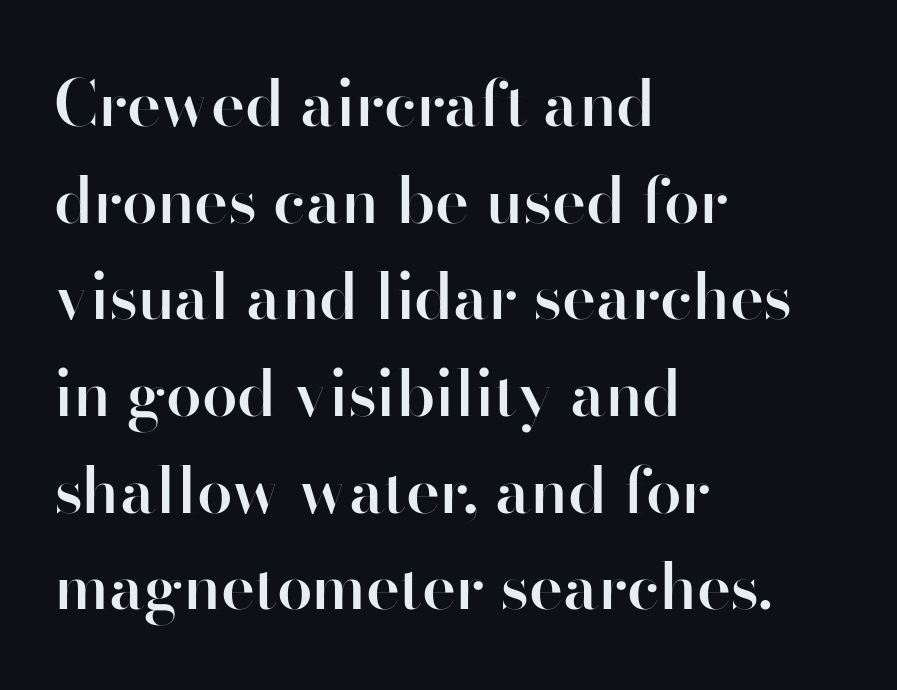
{"serif": "no", "italic": "no", "bold": "semi", "weight": "semibold", "width": "normal", "stroke_contrast": "high", "x_height": "small", "monospaced": "no", "underline": "no", "align": "left", "line_spacing": "normal", "line_spacing_ratio": 1.51, "letter_spacing": "normal", "letter_spacing_em": 0.0, "glyph_px": 64}
